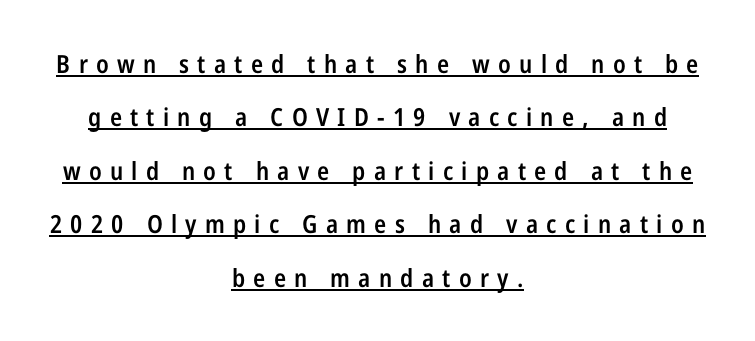
Q: Is the text bold? A: Semi-bold.
Q: Is the text italic (slanted)? A: No, it is upright.
Q: Is the text underlined? A: Yes.
Q: How is the paragraph aligned? A: Centered.
Q: Is the spacing between letters normal or unusually wide? A: Unusually wide.
Q: Is the spacing between lines tight, normal or loose? A: Loose.
